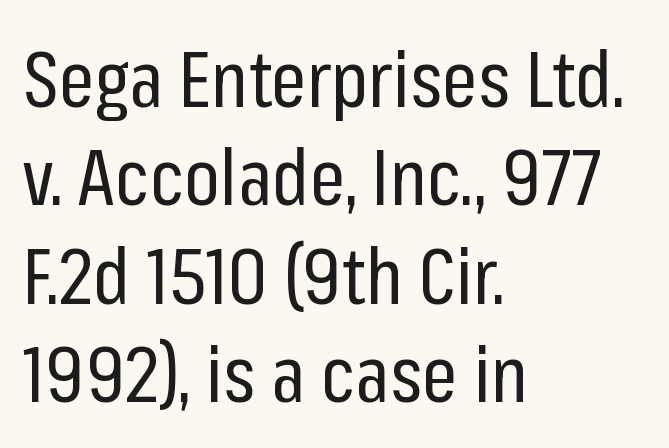
Q: Is the text bold? A: No.
Q: Is the text italic (slanted)? A: No, it is upright.
Q: Is the typeface a serif or a sans-serif typeface? A: Sans-serif.
Q: Is the text underlined? A: No.
Q: How is the paragraph aligned? A: Left-aligned.
Q: Is the spacing between letters normal or unusually wide? A: Normal.
Q: Is the spacing between lines tight, normal or loose? A: Normal.
Q: Width (condensed, normal, or wide)? A: Condensed.
Q: Stroke contrast? A: Low.
Q: x-height? A: Medium.
Q: Monospaced? A: No.
